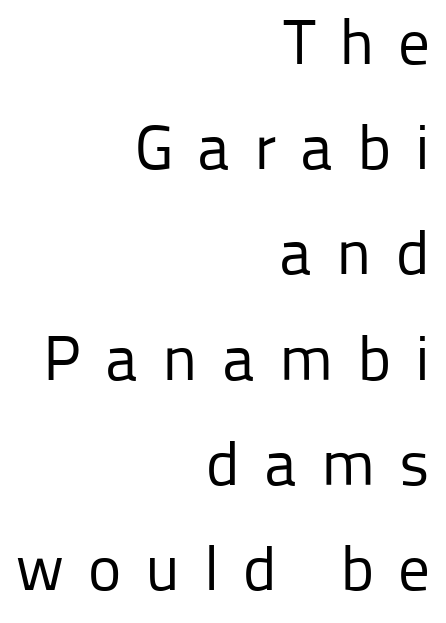
The strip under each line holds only bare page. In terms of leading, this rendering sits right in the middle. Notice how the passage keeps a crisp vertical edge on the right only. The axis of the letterforms is exactly vertical. The passage shown is typed in a proportional face where columns would drift.
